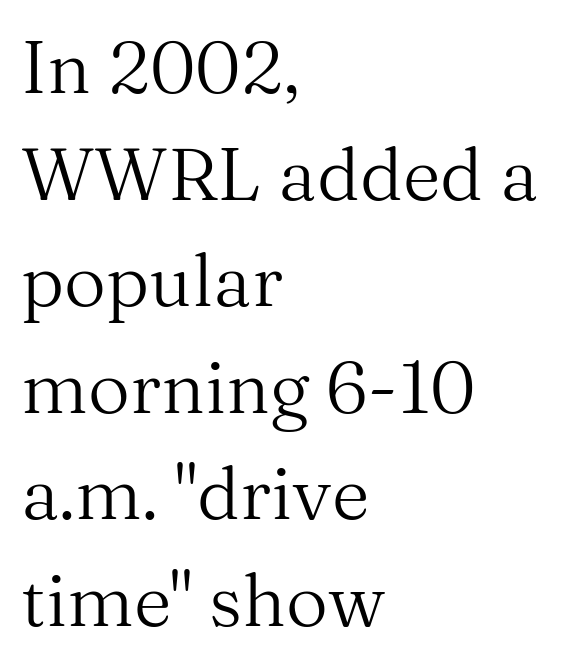
Q: Is the text bold? A: No.
Q: Is the text italic (slanted)? A: No, it is upright.
Q: Is the typeface a serif or a sans-serif typeface? A: Serif.
Q: Is the text underlined? A: No.
Q: How is the paragraph aligned? A: Left-aligned.
Q: Is the spacing between letters normal or unusually wide? A: Normal.
Q: Is the spacing between lines tight, normal or loose? A: Normal.
Q: Width (condensed, normal, or wide)? A: Normal.
Q: Stroke contrast? A: Medium.
Q: x-height? A: Medium.
Q: Monospaced? A: No.
